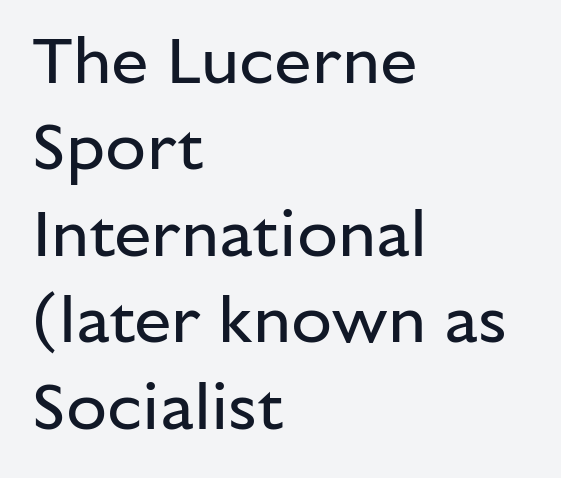
Regarding leading, the lines here are spaced in the standard way. Looks like regular typesetting: each glyph gets only the width it needs. I'd call this a sans setting — the letters go barefoot. The type sits square on the baseline with zero lean. In CSS terms this would be text-align: left.
